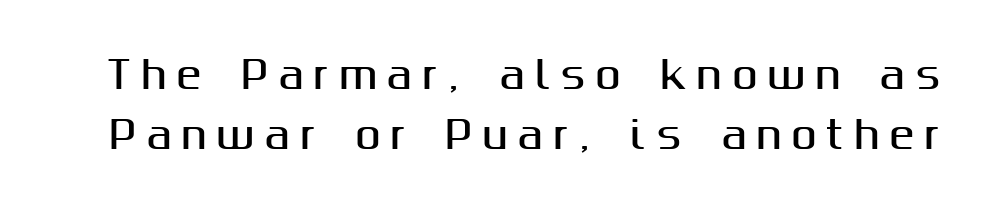
{"serif": "no", "italic": "no", "width": "normal", "stroke_contrast": "medium", "x_height": "medium", "monospaced": "no", "underline": "no", "line_spacing": "normal", "line_spacing_ratio": 1.57, "letter_spacing": "wide", "letter_spacing_em": 0.26, "glyph_px": 38}
